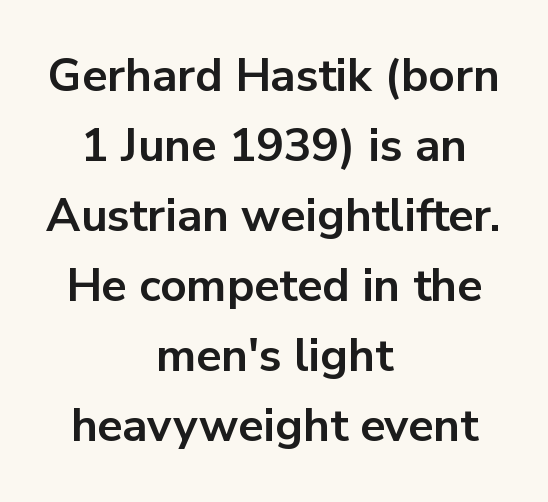
Q: Is the text bold? A: Yes.
Q: Is the text italic (slanted)? A: No, it is upright.
Q: Is the typeface a serif or a sans-serif typeface? A: Sans-serif.
Q: Is the text underlined? A: No.
Q: How is the paragraph aligned? A: Centered.
Q: Is the spacing between letters normal or unusually wide? A: Normal.
Q: Is the spacing between lines tight, normal or loose? A: Normal.
Q: Width (condensed, normal, or wide)? A: Normal.
Q: Stroke contrast? A: Low.
Q: x-height? A: Medium.
Q: Monospaced? A: No.
